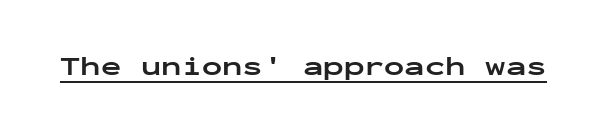
The letters stand straight up with perfectly vertical stems. Between one letter and the next there's only the usual sliver of space. Underlining? Definitely there. Strokes here are thick enough to call this a true bold.
